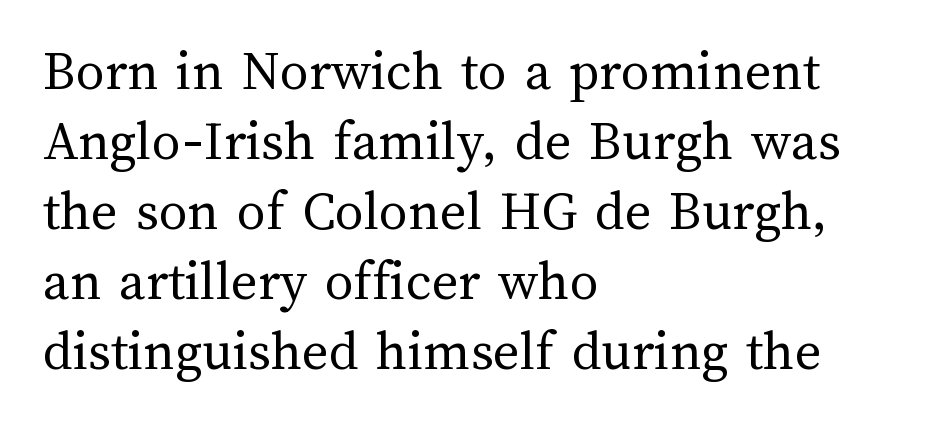
The typography opts for an upright posture over an oblique one. A bare baseline throughout the passage. Horizontally, the lines are justified to the leading edge only. Think of a printed novel: that variable character pitch is what you see here. A typesetter would call this zero additional tracking. Counters stay open thanks to moderate or lighter strokes.
